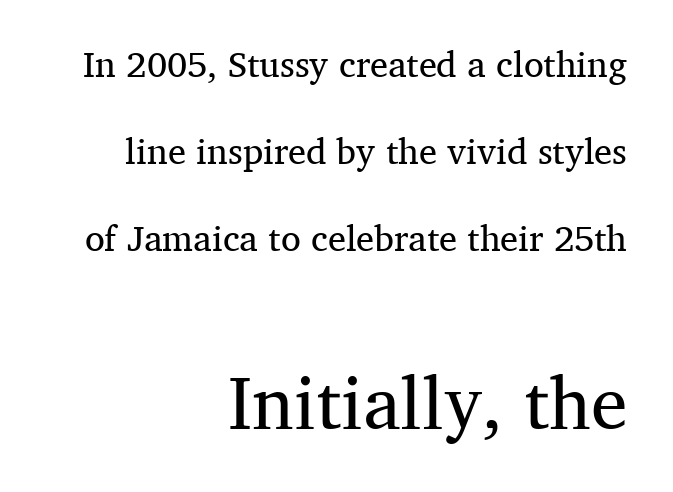
The image shows 73 px regular-weight serif type, upright; set right-aligned, loose line spacing (2.42x), normal letter spacing, not underlined; the second (bottom) block is 2.03x larger; medium stroke contrast and a medium x-height.
